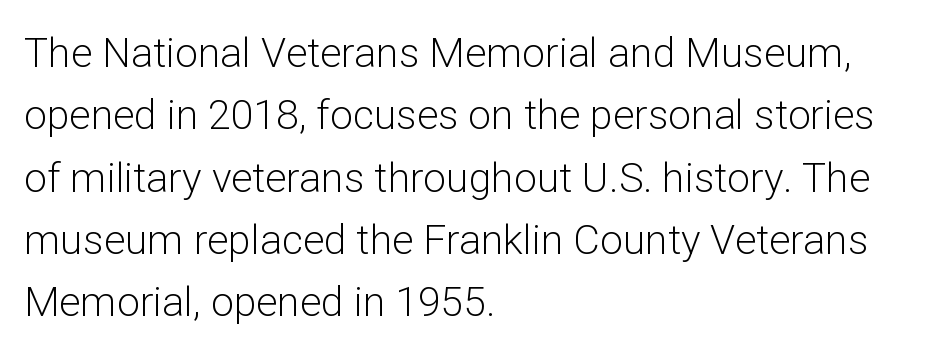
The image shows 41 px light sans-serif type, upright; set left-aligned, normal line spacing (1.52x), normal letter spacing, not underlined; low stroke contrast and a medium x-height.
